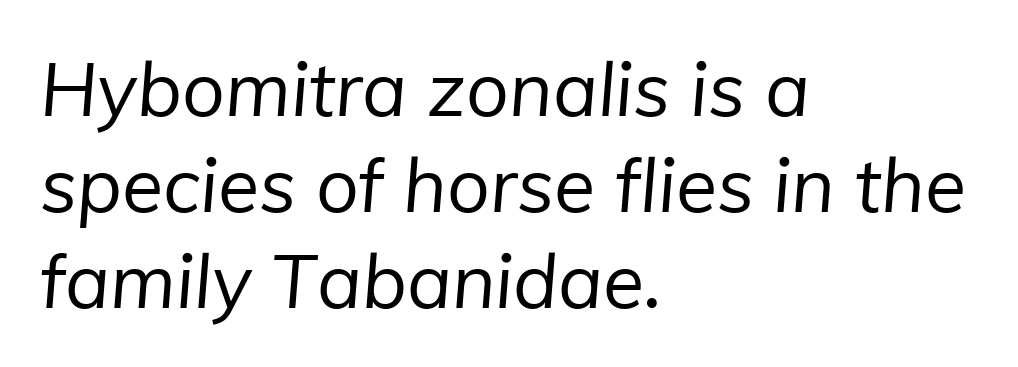
Q: Is the text bold? A: No.
Q: Is the typeface a serif or a sans-serif typeface? A: Sans-serif.
Q: Is the text underlined? A: No.
Q: How is the paragraph aligned? A: Left-aligned.
Q: Is the spacing between letters normal or unusually wide? A: Normal.
Q: Is the spacing between lines tight, normal or loose? A: Normal.
Q: Width (condensed, normal, or wide)? A: Normal.
Q: Stroke contrast? A: Low.
Q: x-height? A: Medium.
Q: Monospaced? A: No.
